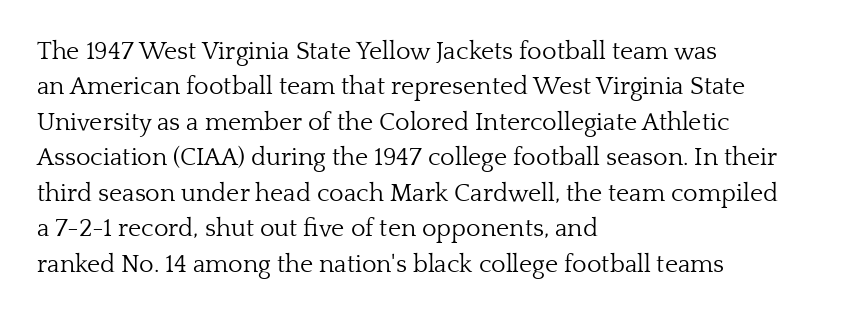
The image shows 25 px text type, upright; set left-aligned, normal line spacing (1.42x), normal letter spacing, not underlined.
